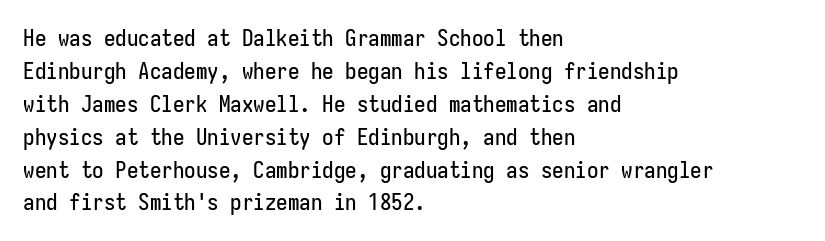
Q: Is the text italic (slanted)? A: No, it is upright.
Q: Is the text underlined? A: No.
Q: How is the paragraph aligned? A: Left-aligned.
Q: Is the spacing between letters normal or unusually wide? A: Normal.
Q: Is the spacing between lines tight, normal or loose? A: Normal.
